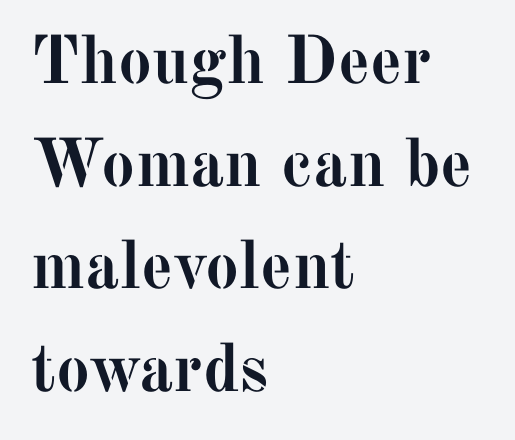
The image shows 68 px semibold serif type, upright; set left-aligned, normal line spacing (1.51x), normal letter spacing, not underlined; medium stroke contrast and a medium x-height.
